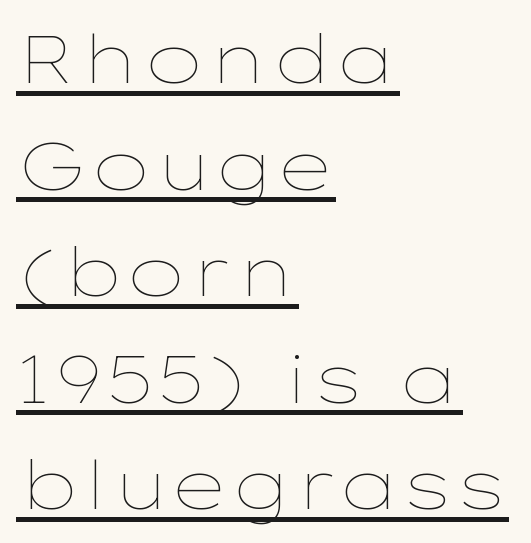
Q: Is the text bold? A: No.
Q: Is the text italic (slanted)? A: No, it is upright.
Q: Is the text underlined? A: Yes.
Q: How is the paragraph aligned? A: Left-aligned.
Q: Is the spacing between letters normal or unusually wide? A: Normal.
Q: Is the spacing between lines tight, normal or loose? A: Normal.
Q: Width (condensed, normal, or wide)? A: Wide.
Q: Stroke contrast? A: Low.
Q: x-height? A: Medium.
Q: Monospaced? A: No.
